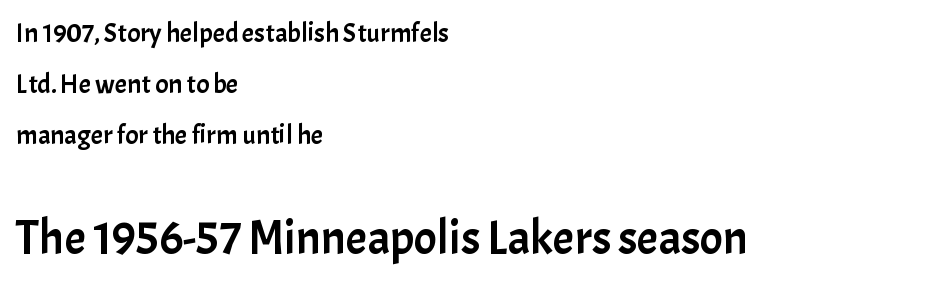
Q: Is the text italic (slanted)? A: No, it is upright.
Q: Is the typeface a serif or a sans-serif typeface? A: Sans-serif.
Q: Is the text underlined? A: No.
Q: How is the paragraph aligned? A: Left-aligned.
Q: Is the spacing between letters normal or unusually wide? A: Normal.
Q: Which block of text is set in a larger size, the first (top) or the second (bottom)? A: The second (bottom) one.
Q: Width (condensed, normal, or wide)? A: Normal.
Q: Stroke contrast? A: Low.
Q: x-height? A: Medium.
Q: Monospaced? A: No.
